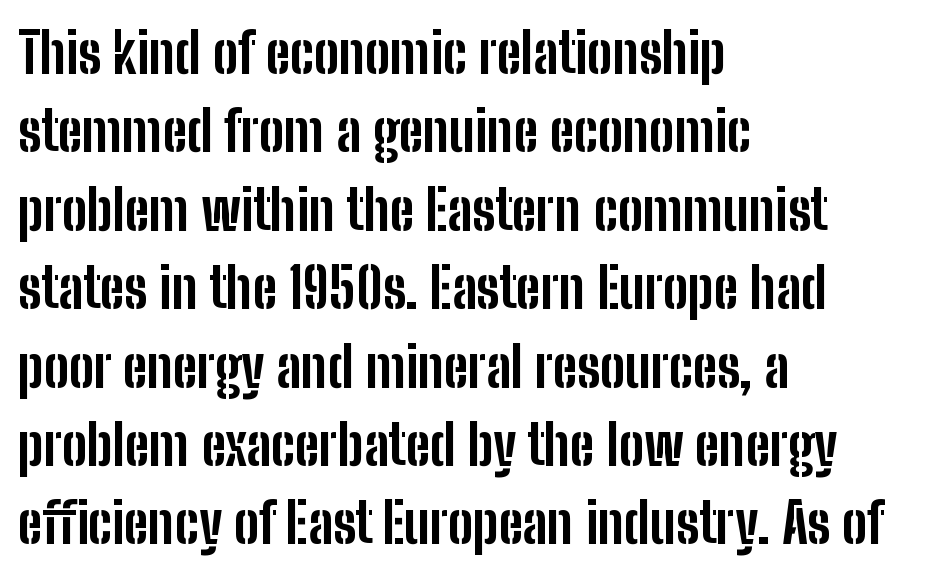
Q: Is the text bold? A: Yes.
Q: Is the text italic (slanted)? A: No, it is upright.
Q: Is the typeface a serif or a sans-serif typeface? A: Sans-serif.
Q: Is the text underlined? A: No.
Q: How is the paragraph aligned? A: Left-aligned.
Q: Is the spacing between letters normal or unusually wide? A: Normal.
Q: Is the spacing between lines tight, normal or loose? A: Normal.
Q: Width (condensed, normal, or wide)? A: Condensed.
Q: Stroke contrast? A: Low.
Q: x-height? A: Medium.
Q: Monospaced? A: No.
